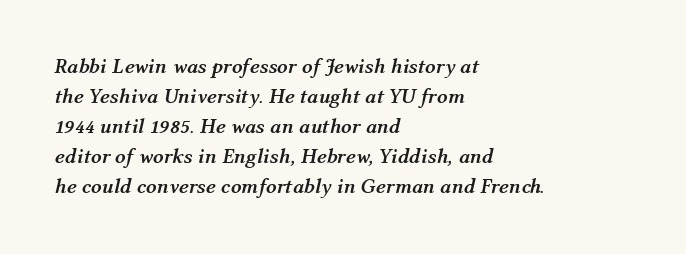
The image shows 21 px bold type, italic (leaning right); set left-aligned, normal line spacing (1.43x), normal letter spacing, not underlined.
